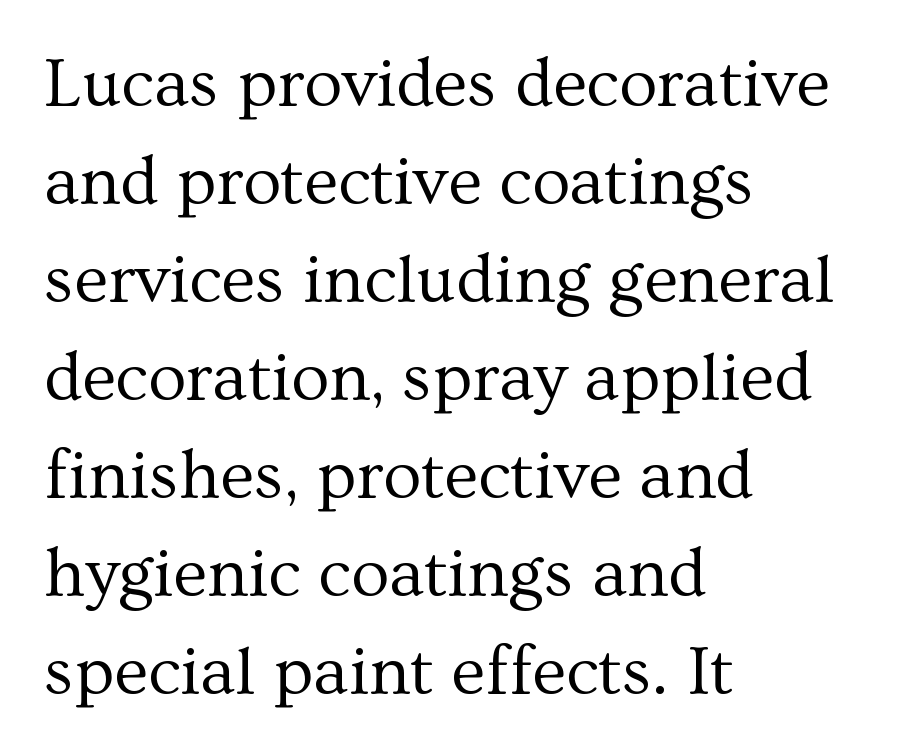
The image shows 70 px regular-weight serif type, upright; set left-aligned, normal line spacing (1.4x), normal letter spacing, not underlined; medium stroke contrast and a medium x-height.
